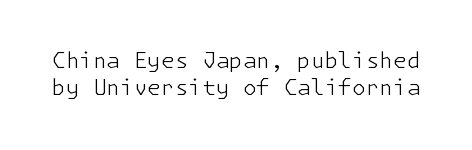
Q: Is the text bold? A: No.
Q: Is the text italic (slanted)? A: No, it is upright.
Q: Is the text underlined? A: No.
Q: Is the spacing between letters normal or unusually wide? A: Normal.
